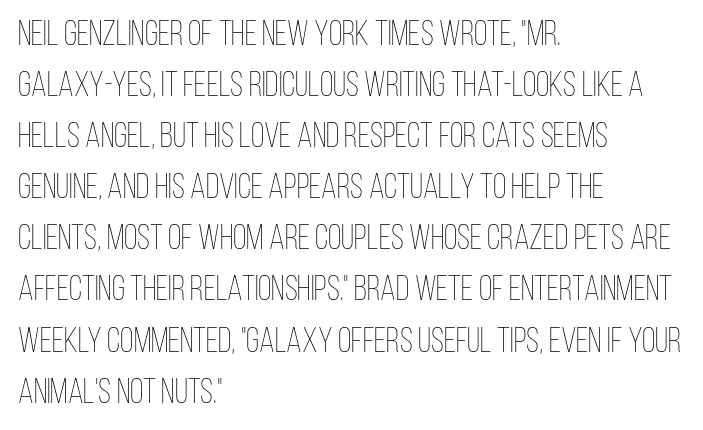
The image shows 35 px thin, condensed type, upright; set left-aligned, normal line spacing (1.46x), normal letter spacing, not underlined; low stroke contrast and a large x-height.
